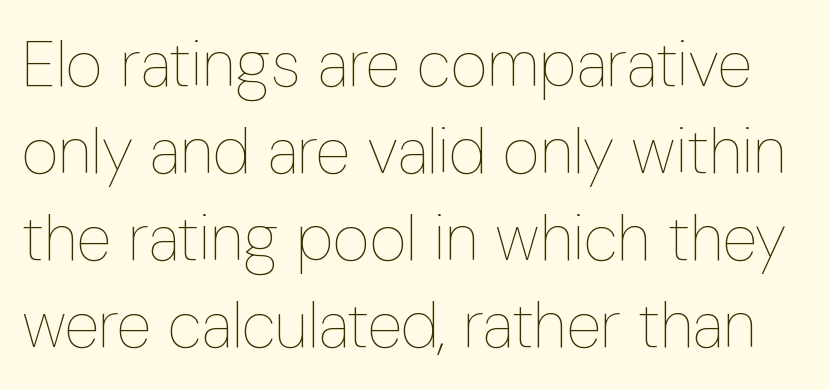
{"italic": "no", "bold": "no", "weight": "thin", "width": "condensed", "stroke_contrast": "low", "x_height": "medium", "monospaced": "no", "underline": "no", "line_spacing": "normal", "line_spacing_ratio": 1.36, "letter_spacing": "normal", "letter_spacing_em": 0.0, "glyph_px": 64}
